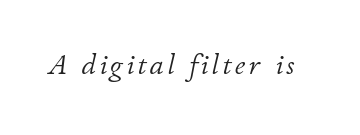
The image shows 29 px light type, italic (leaning right); set not underlined; low stroke contrast and a small x-height.
